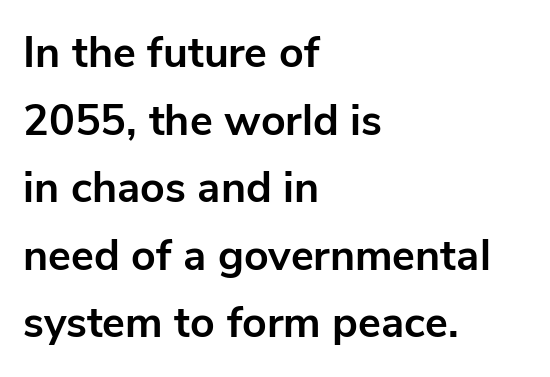
Q: Is the text bold? A: Yes.
Q: Is the text italic (slanted)? A: No, it is upright.
Q: Is the typeface a serif or a sans-serif typeface? A: Sans-serif.
Q: Is the text underlined? A: No.
Q: How is the paragraph aligned? A: Left-aligned.
Q: Is the spacing between letters normal or unusually wide? A: Normal.
Q: Is the spacing between lines tight, normal or loose? A: Normal.
Q: Width (condensed, normal, or wide)? A: Normal.
Q: Stroke contrast? A: Low.
Q: x-height? A: Medium.
Q: Monospaced? A: No.
